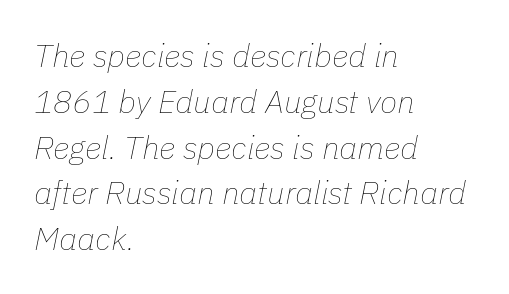
The image shows 32 px thin type, italic (leaning right); set left-aligned, normal line spacing (1.43x), normal letter spacing, not underlined; low stroke contrast and a medium x-height.
